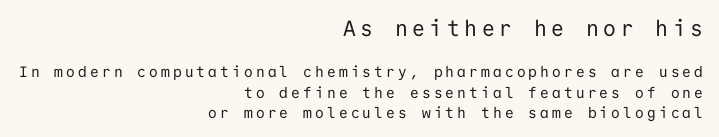
{"italic": "no", "bold": "no", "underline": "no", "align": "right", "line_spacing": "normal", "line_spacing_ratio": 1.35, "letter_spacing": "wide", "letter_spacing_em": 0.21, "larger_block": "first", "size_ratio": 1.47, "glyph_px": 22}
